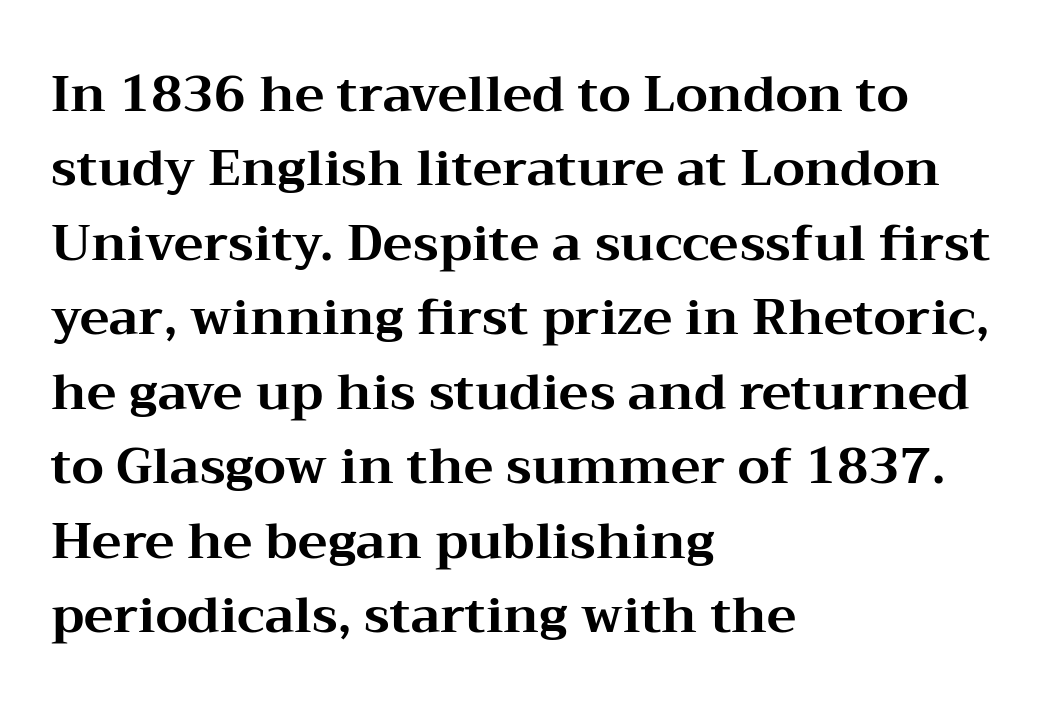
Q: Is the text bold? A: Yes.
Q: Is the text italic (slanted)? A: No, it is upright.
Q: Is the typeface a serif or a sans-serif typeface? A: Serif.
Q: Is the text underlined? A: No.
Q: How is the paragraph aligned? A: Left-aligned.
Q: Is the spacing between letters normal or unusually wide? A: Normal.
Q: Is the spacing between lines tight, normal or loose? A: Normal.
Q: Width (condensed, normal, or wide)? A: Wide.
Q: Stroke contrast? A: Medium.
Q: x-height? A: Medium.
Q: Monospaced? A: No.
